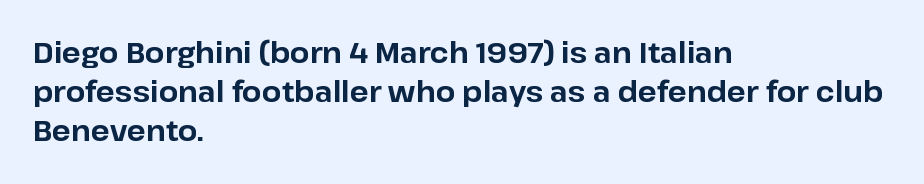
Q: Is the text bold? A: Yes.
Q: Is the text italic (slanted)? A: No, it is upright.
Q: Is the typeface a serif or a sans-serif typeface? A: Sans-serif.
Q: Is the text underlined? A: No.
Q: How is the paragraph aligned? A: Left-aligned.
Q: Is the spacing between letters normal or unusually wide? A: Normal.
Q: Is the spacing between lines tight, normal or loose? A: Normal.
Q: Width (condensed, normal, or wide)? A: Normal.
Q: Stroke contrast? A: Low.
Q: x-height? A: Medium.
Q: Monospaced? A: No.
